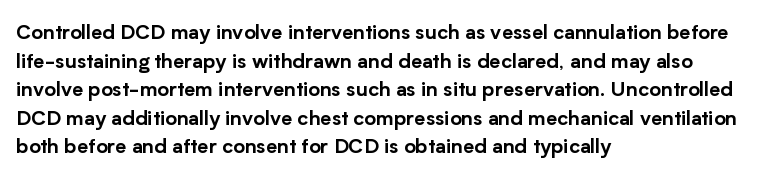
The image shows 20 px text type, upright; set left-aligned, normal line spacing (1.43x), normal letter spacing, not underlined.
